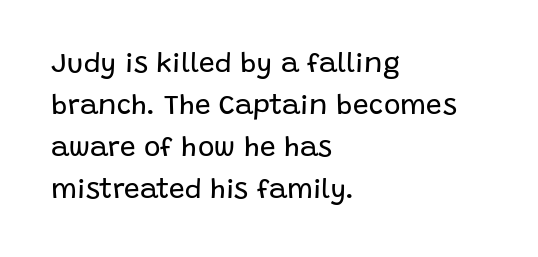
Posture: straight, roman, zero tilt. Compared with a centered layout, this one pins lines to the left instead. Look at the bottom of the vertical strokes: they stop flat, with no serifs. Standard letterfit; no display-style spreading of the glyphs. The weight would be labelled regular, book, light, or lighter still.
